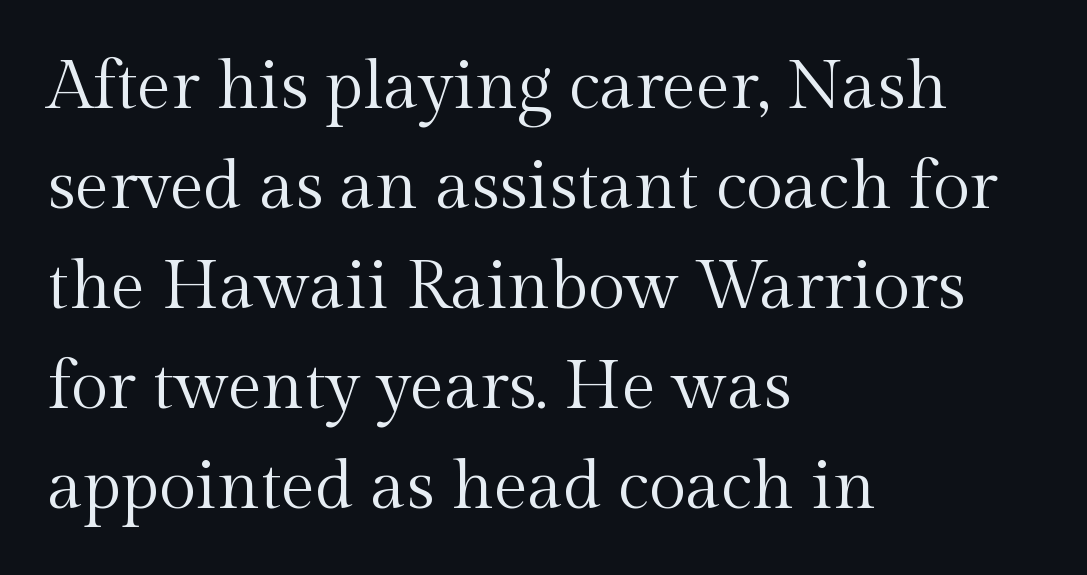
Q: Is the text bold? A: No.
Q: Is the text italic (slanted)? A: No, it is upright.
Q: Is the typeface a serif or a sans-serif typeface? A: Serif.
Q: Is the text underlined? A: No.
Q: How is the paragraph aligned? A: Left-aligned.
Q: Is the spacing between letters normal or unusually wide? A: Normal.
Q: Is the spacing between lines tight, normal or loose? A: Normal.
Q: Width (condensed, normal, or wide)? A: Normal.
Q: x-height? A: Medium.
Q: Monospaced? A: No.
